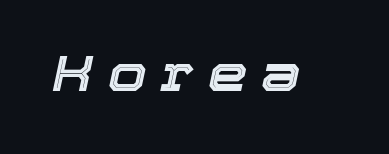
The image shows 50 px text type, italic (leaning right); set unusually wide letter spacing (+0.28 em), not underlined; a medium x-height.
